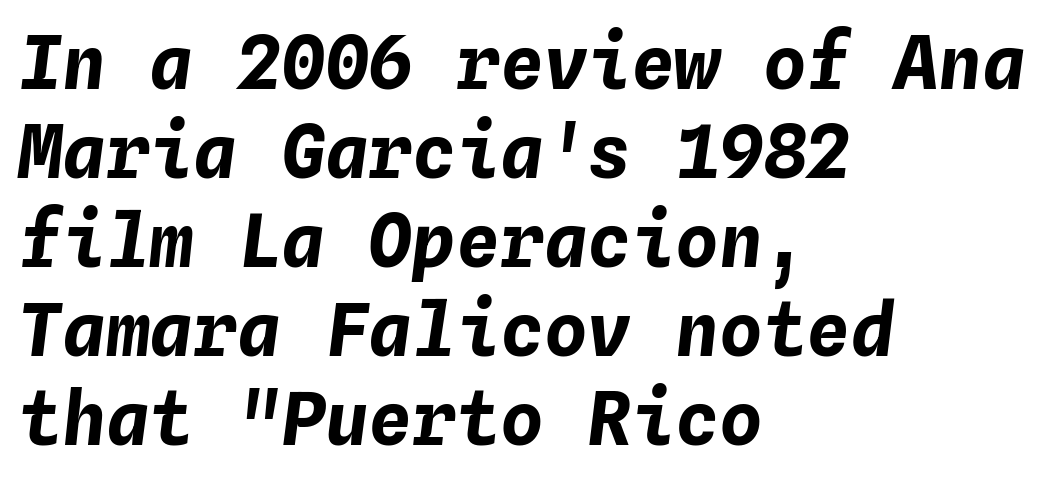
Caption: bold face, heavy strokes. Here the designer chose a console-style face with uniform glyph widths. The axis of the letterforms is tilted away from vertical. Tracking here is standard; glyphs follow each other at the usual distance. Bare-footed words on every line.
